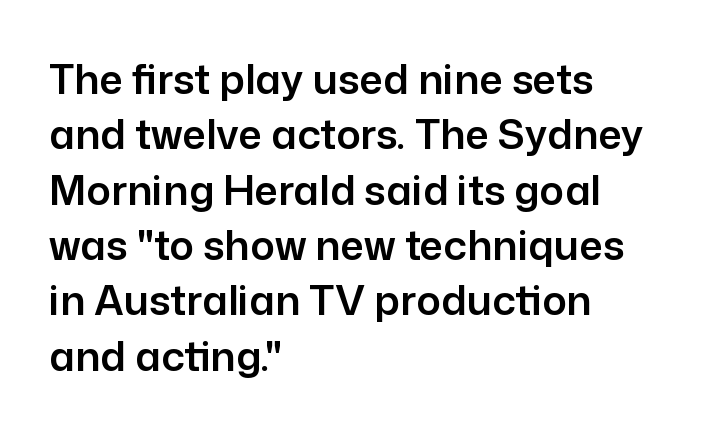
Q: Is the text italic (slanted)? A: No, it is upright.
Q: Is the typeface a serif or a sans-serif typeface? A: Sans-serif.
Q: Is the text underlined? A: No.
Q: How is the paragraph aligned? A: Left-aligned.
Q: Is the spacing between letters normal or unusually wide? A: Normal.
Q: Is the spacing between lines tight, normal or loose? A: Normal.
Q: Width (condensed, normal, or wide)? A: Normal.
Q: Stroke contrast? A: Low.
Q: x-height? A: Medium.
Q: Monospaced? A: No.
